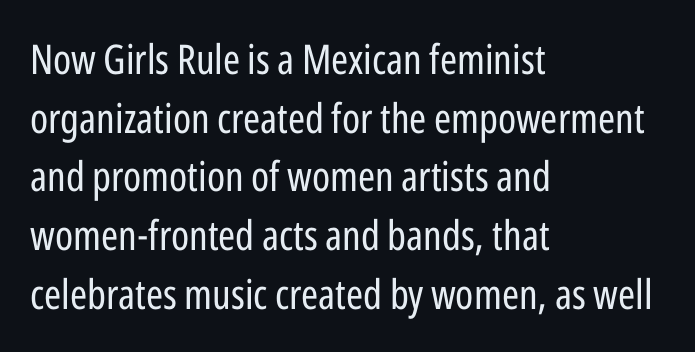
Quick note: interline space is typical. Each letter keeps its own natural width here, so spacing adapts to shape. The strip under each line holds only bare page. Nothing unusual about the tracking: characters are spaced as the font intends. Visually the block forms a straight wall on the left and a jagged coastline on the right. In terms of letterform style, serifs are entirely absent.
